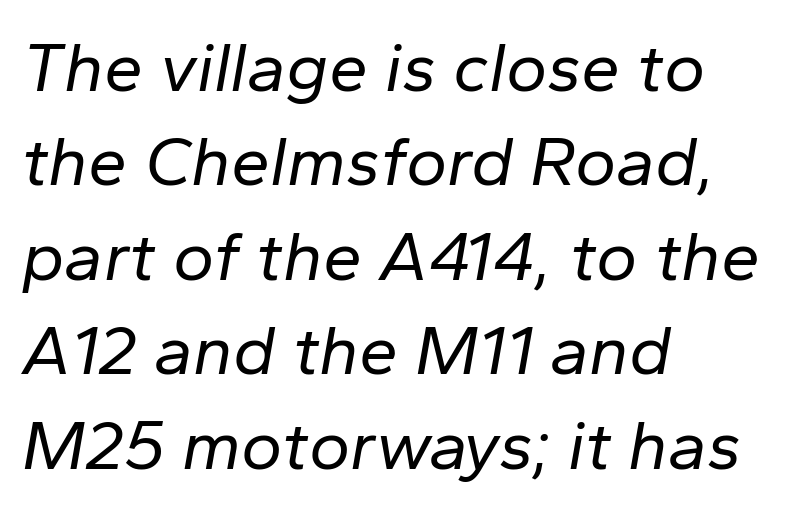
{"italic": "yes", "lean": "right", "slant_degrees": 10, "bold": "no", "weight": "regular", "width": "normal", "stroke_contrast": "low", "x_height": "medium", "monospaced": "no", "underline": "no", "align": "left", "line_spacing": "normal", "line_spacing_ratio": 1.35, "letter_spacing": "normal", "letter_spacing_em": 0.0, "glyph_px": 70}
